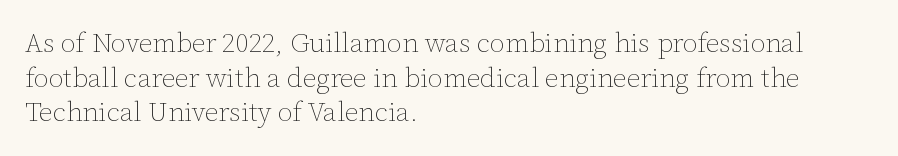
Q: Is the text bold? A: No.
Q: Is the text italic (slanted)? A: No, it is upright.
Q: Is the text underlined? A: No.
Q: How is the paragraph aligned? A: Left-aligned.
Q: Is the spacing between letters normal or unusually wide? A: Normal.
Q: Is the spacing between lines tight, normal or loose? A: Normal.
